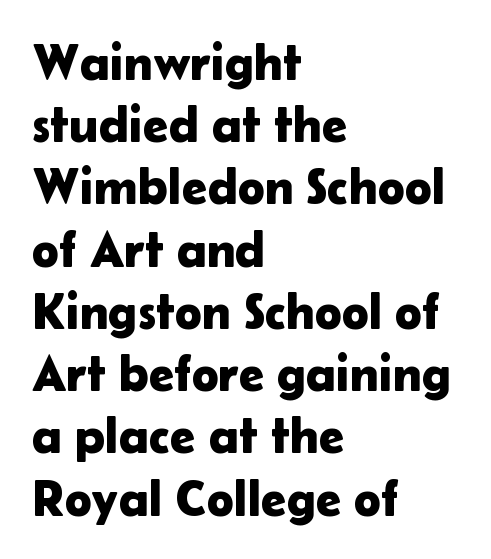
{"serif": "no", "italic": "no", "width": "normal", "stroke_contrast": "low", "x_height": "medium", "monospaced": "no", "underline": "no", "align": "left", "line_spacing_ratio": 1.22, "letter_spacing": "normal", "letter_spacing_em": 0.0, "glyph_px": 51}
